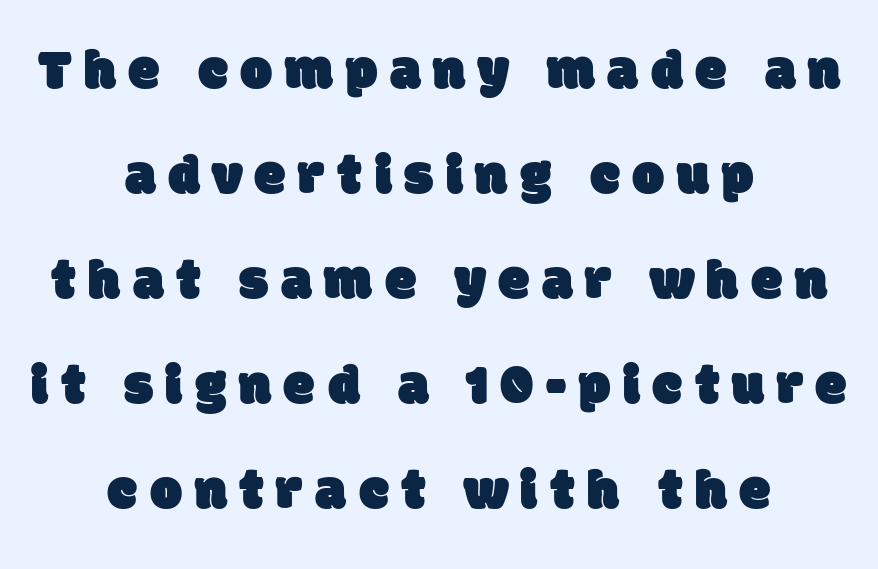
The image shows 57 px sans-serif type; set centered, line spacing 1.84x, unusually wide letter spacing (+0.22 em), not underlined; low stroke contrast and a large x-height.
